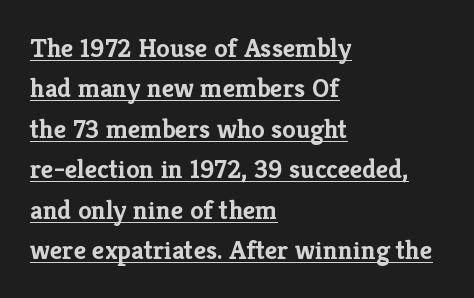
Is there an underline? Yes — a line sits under the letters. Each word holds together tightly as a unit, with standard inter-letter gaps. Caption: multi-line text, flush left, ragged right. These words are printed bold, with thick strokes throughout.
